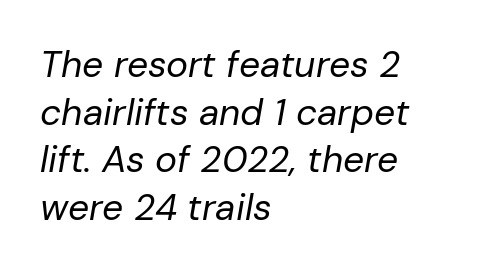
Q: Is the text bold? A: No.
Q: Is the text italic (slanted)? A: Yes, it leans right by about 10 degrees.
Q: Is the text underlined? A: No.
Q: How is the paragraph aligned? A: Left-aligned.
Q: Is the spacing between letters normal or unusually wide? A: Normal.
Q: Is the spacing between lines tight, normal or loose? A: Normal.
Q: Width (condensed, normal, or wide)? A: Normal.
Q: Stroke contrast? A: Low.
Q: x-height? A: Medium.
Q: Monospaced? A: No.
